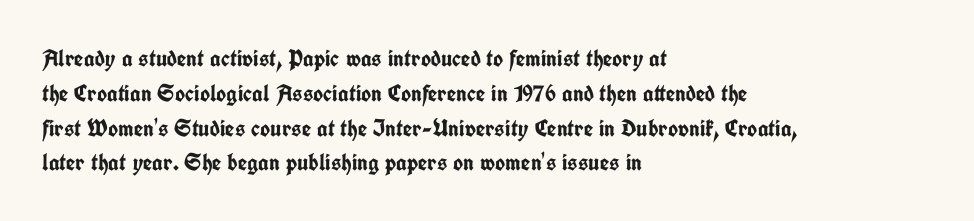
Nope, not italic — everything's standing straight. The passage shown has conventional tracking throughout. Bold? Absolutely — the strokes are thick and heavy. If you drew a ruler down the left edge, every line would touch it. The gap between lines stays unmarked. Horizontal bands of white between lines are of average thickness.
